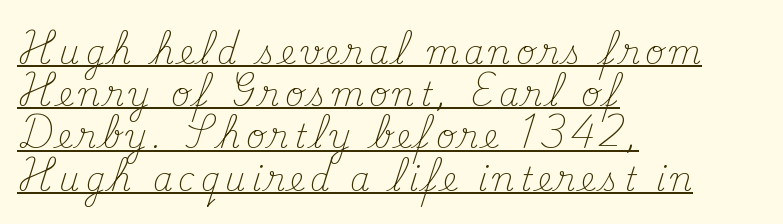
The image shows 32 px light serif type; set left-aligned, normal line spacing (1.32x), underlined; medium stroke contrast and a small x-height.
